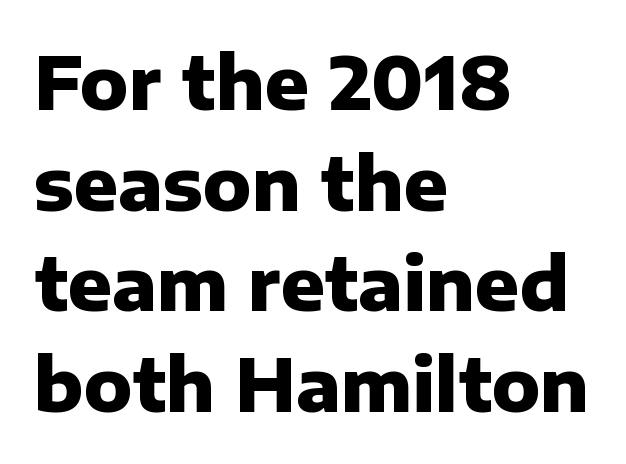
{"serif": "no", "italic": "no", "bold": "yes", "weight": "heavy", "width": "normal", "stroke_contrast": "low", "x_height": "medium", "monospaced": "no", "underline": "no", "align": "left", "line_spacing": "normal", "line_spacing_ratio": 1.38, "letter_spacing": "normal", "letter_spacing_em": 0.0, "glyph_px": 73}
